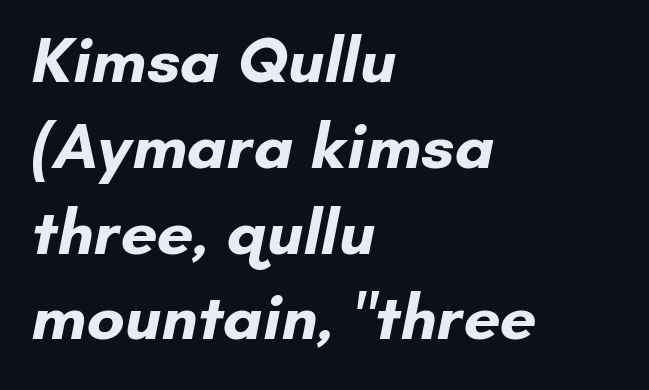
Q: Is the text bold? A: Yes.
Q: Is the typeface a serif or a sans-serif typeface? A: Sans-serif.
Q: Is the text underlined? A: No.
Q: How is the paragraph aligned? A: Left-aligned.
Q: Is the spacing between letters normal or unusually wide? A: Normal.
Q: Is the spacing between lines tight, normal or loose? A: Normal.
Q: Width (condensed, normal, or wide)? A: Normal.
Q: Stroke contrast? A: Low.
Q: x-height? A: Small.
Q: Monospaced? A: No.
